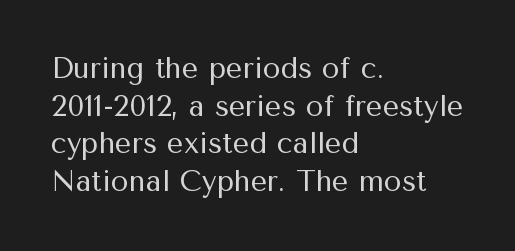
The image shows 29 px regular-weight sans-serif type, upright; set left-aligned, normal line spacing (1.3x), normal letter spacing, not underlined; medium stroke contrast and a medium x-height.
